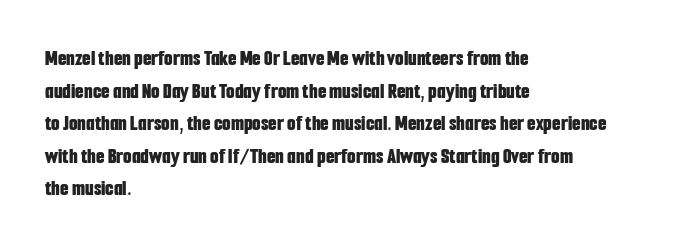
Q: Is the text bold? A: Yes.
Q: Is the text italic (slanted)? A: No, it is upright.
Q: Is the text underlined? A: No.
Q: How is the paragraph aligned? A: Left-aligned.
Q: Is the spacing between letters normal or unusually wide? A: Normal.
Q: Is the spacing between lines tight, normal or loose? A: Normal.
